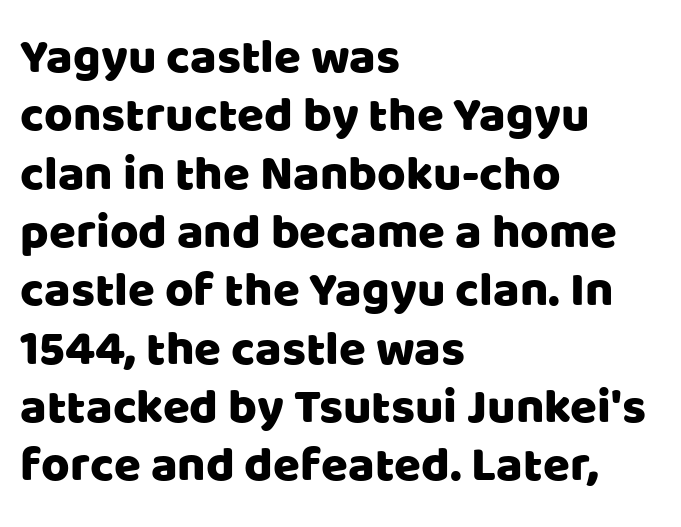
The image shows 49 px sans-serif type, upright; set left-aligned, line spacing 1.19x, normal letter spacing, not underlined; low stroke contrast and a large x-height.
